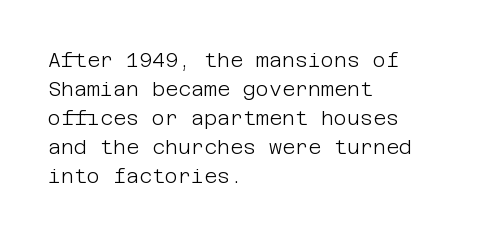
{"italic": "no", "bold": "no", "underline": "no", "align": "left", "line_spacing": "normal", "line_spacing_ratio": 1.45, "letter_spacing": "normal", "letter_spacing_em": 0.0, "glyph_px": 20}
